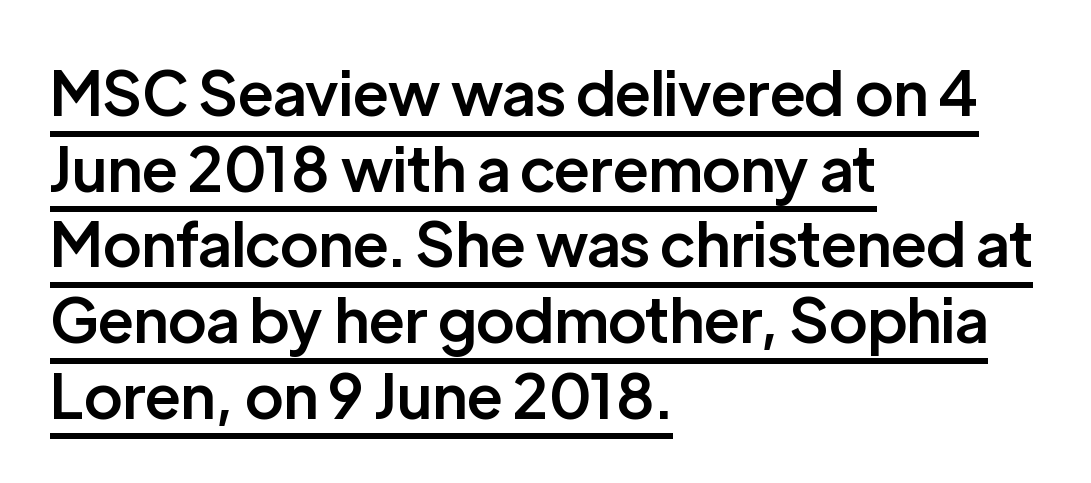
The image shows 61 px semibold sans-serif type, upright; set left-aligned, line spacing 1.24x, normal letter spacing, underlined; low stroke contrast and a medium x-height.
